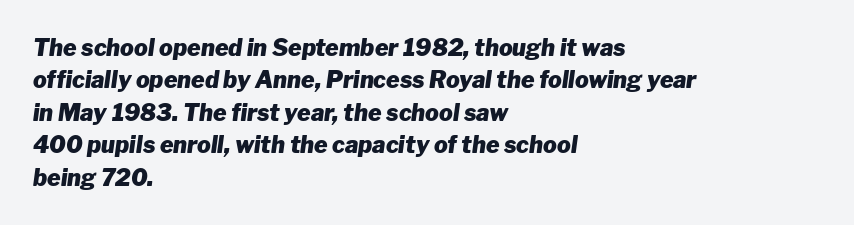
The image shows 23 px bold type, italic (leaning right); set left-aligned, normal line spacing (1.41x), normal letter spacing, not underlined.
